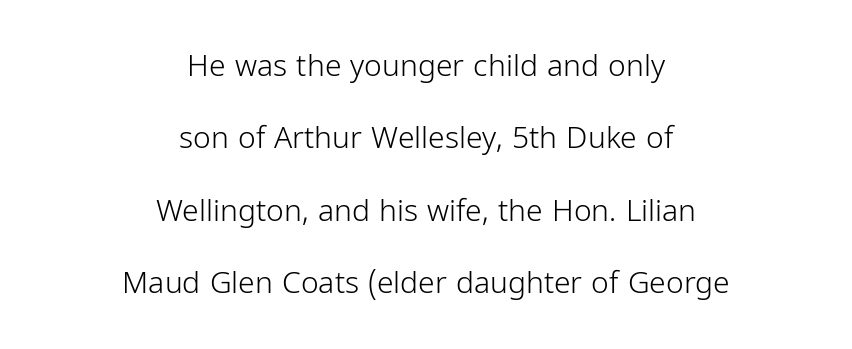
Is this a heavy cut? Hardly; it is regular or lighter. Which margin do the lines hug? Neither — every line sits in the middle. A typesetter would call this proportional, since set widths differ per character. Horizontal bands of white between lines are thick stripes. Look at the tracking — it's just the regular setting, nothing added. Regarding serifs, this sample does without them.
